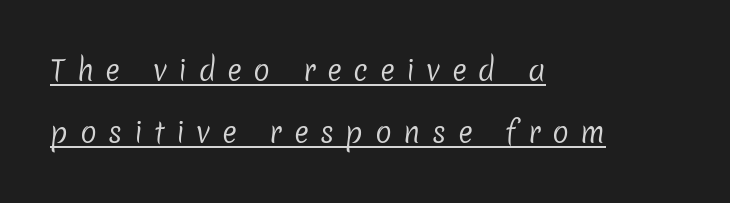
This block would shrink considerably if given ordinary leading; it's expanded now. Check where the strokes stop: nothing finishes them off — pure sans. Proportional: the letters do not fall into vertical columns. This sample uses expanded letter spacing, leaving extra air between glyphs. Looks like someone drew a line under every word here. If you drew a ruler down the left edge, every line would touch it.
